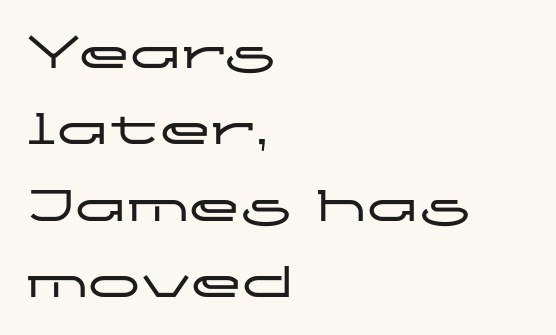
Q: Is the text italic (slanted)? A: No, it is upright.
Q: Is the typeface a serif or a sans-serif typeface? A: Sans-serif.
Q: Is the text underlined? A: No.
Q: How is the paragraph aligned? A: Left-aligned.
Q: Is the spacing between letters normal or unusually wide? A: Normal.
Q: Is the spacing between lines tight, normal or loose? A: Normal.
Q: Width (condensed, normal, or wide)? A: Wide.
Q: Stroke contrast? A: Low.
Q: x-height? A: Medium.
Q: Monospaced? A: No.
